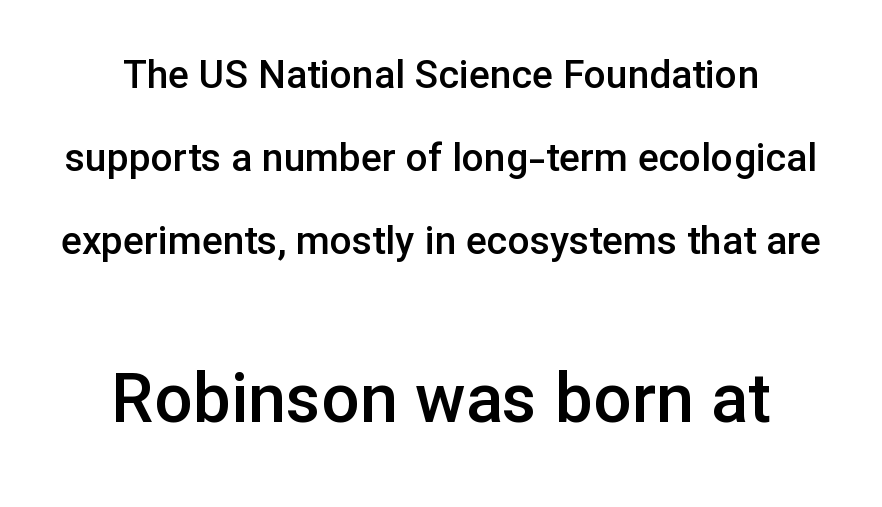
{"serif": "no", "italic": "no", "bold": "semi", "weight": "semibold", "width": "normal", "stroke_contrast": "low", "x_height": "medium", "monospaced": "no", "underline": "no", "align": "center", "line_spacing": "loose", "line_spacing_ratio": 2.13, "letter_spacing": "normal", "letter_spacing_em": 0.0, "larger_block": "second", "size_ratio": 1.74, "glyph_px": 68}
